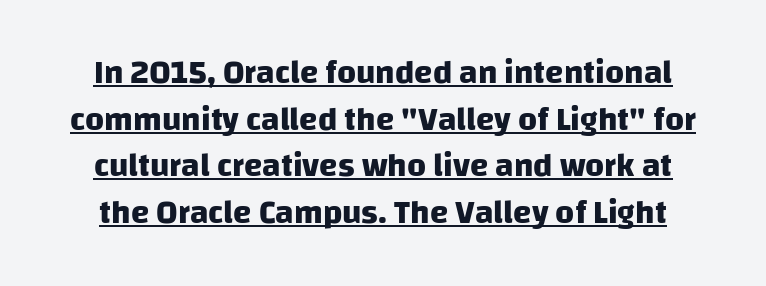
Look at the bottom of the vertical strokes: they stop flat, with no serifs. Do the characters align in a grid? No, the font is proportional. This sample keeps an unexceptional amount of space between lines. Its strokes are broad and dark, the hallmark of bold type. Short note: letters normally spaced.
